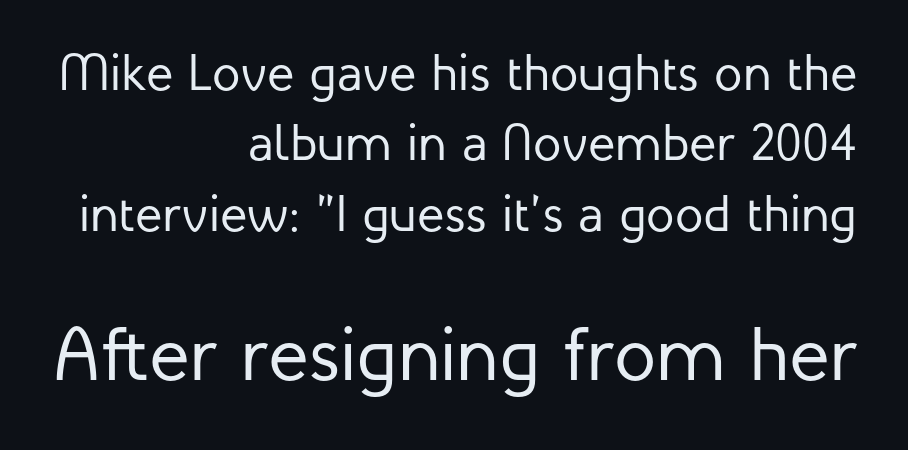
Q: Is the text bold? A: No.
Q: Is the text italic (slanted)? A: No, it is upright.
Q: Is the typeface a serif or a sans-serif typeface? A: Sans-serif.
Q: Is the text underlined? A: No.
Q: How is the paragraph aligned? A: Right-aligned.
Q: Is the spacing between letters normal or unusually wide? A: Normal.
Q: Is the spacing between lines tight, normal or loose? A: Normal.
Q: Which block of text is set in a larger size, the first (top) or the second (bottom)? A: The second (bottom) one.
Q: Width (condensed, normal, or wide)? A: Normal.
Q: Stroke contrast? A: Low.
Q: x-height? A: Medium.
Q: Monospaced? A: No.
